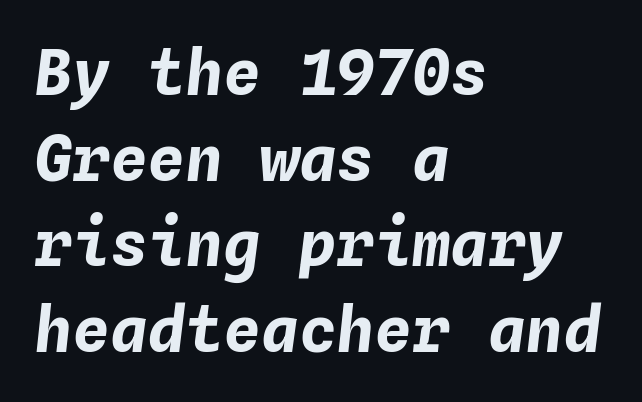
The image shows 63 px bold type, italic (leaning right), monospaced; set left-aligned, normal line spacing (1.36x), normal letter spacing, not underlined; low stroke contrast and a medium x-height.
